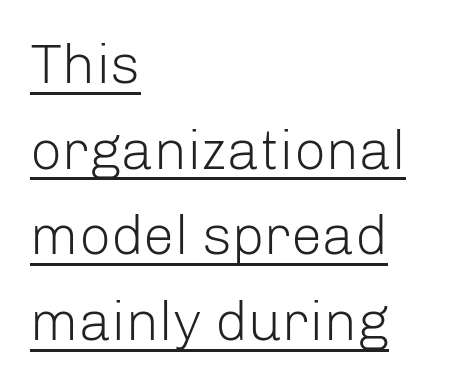
Q: Is the text bold? A: No.
Q: Is the text italic (slanted)? A: No, it is upright.
Q: Is the typeface a serif or a sans-serif typeface? A: Sans-serif.
Q: Is the text underlined? A: Yes.
Q: How is the paragraph aligned? A: Left-aligned.
Q: Is the spacing between letters normal or unusually wide? A: Normal.
Q: Is the spacing between lines tight, normal or loose? A: Normal.
Q: Width (condensed, normal, or wide)? A: Normal.
Q: Stroke contrast? A: Low.
Q: x-height? A: Medium.
Q: Monospaced? A: No.
